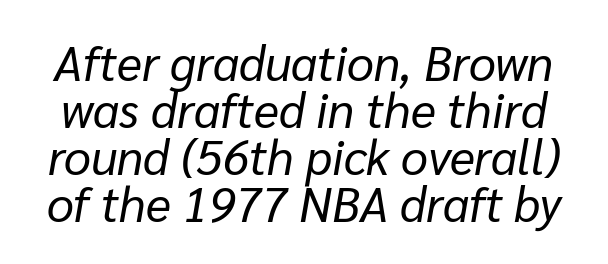
Q: Is the text bold? A: No.
Q: Is the text italic (slanted)? A: Yes, it leans right by about 10 degrees.
Q: Is the text underlined? A: No.
Q: Is the spacing between letters normal or unusually wide? A: Normal.
Q: Is the spacing between lines tight, normal or loose? A: Tight.
Q: Width (condensed, normal, or wide)? A: Normal.
Q: Stroke contrast? A: Low.
Q: x-height? A: Medium.
Q: Monospaced? A: No.
